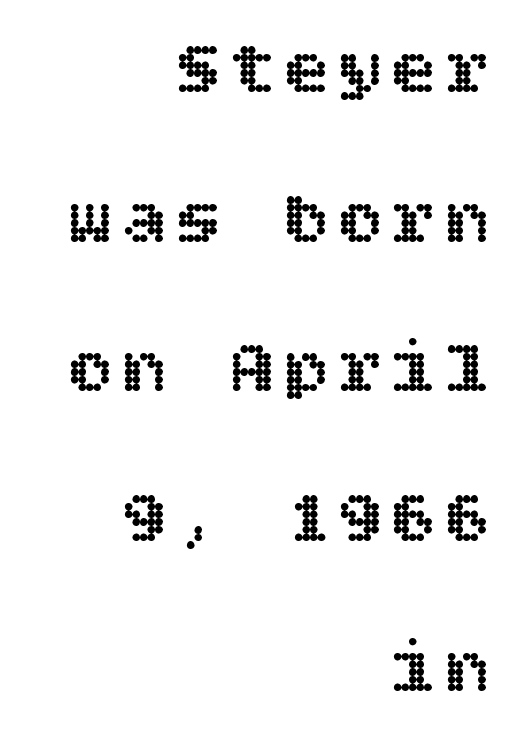
Plain, unruled lines of type. Alignment: flush right. Notice how the stems are strictly vertical — no italics here. In terms of leading, this rendering errs on the spacious side.
